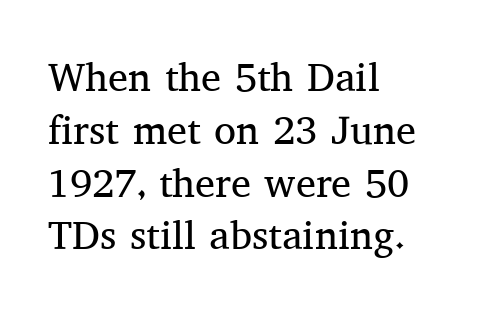
Q: Is the text bold? A: No.
Q: Is the text italic (slanted)? A: No, it is upright.
Q: Is the typeface a serif or a sans-serif typeface? A: Serif.
Q: Is the text underlined? A: No.
Q: How is the paragraph aligned? A: Left-aligned.
Q: Is the spacing between letters normal or unusually wide? A: Normal.
Q: Is the spacing between lines tight, normal or loose? A: Normal.
Q: Width (condensed, normal, or wide)? A: Normal.
Q: Stroke contrast? A: Medium.
Q: x-height? A: Medium.
Q: Monospaced? A: No.
